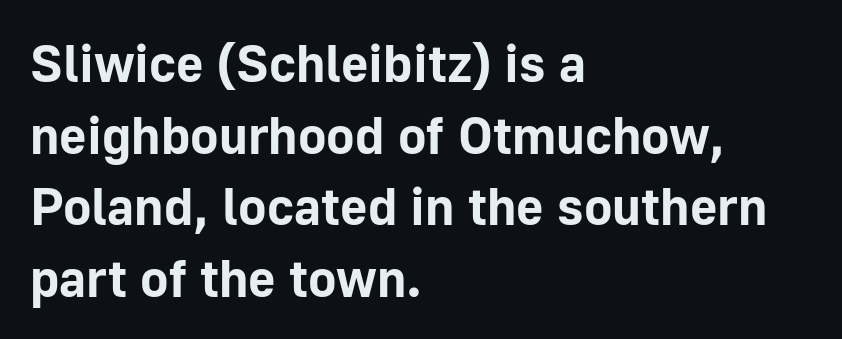
{"serif": "no", "italic": "no", "bold": "yes", "weight": "bold", "width": "normal", "stroke_contrast": "low", "x_height": "medium", "monospaced": "no", "underline": "no", "align": "left", "line_spacing": "normal", "line_spacing_ratio": 1.35, "letter_spacing": "normal", "letter_spacing_em": 0.0, "glyph_px": 53}
